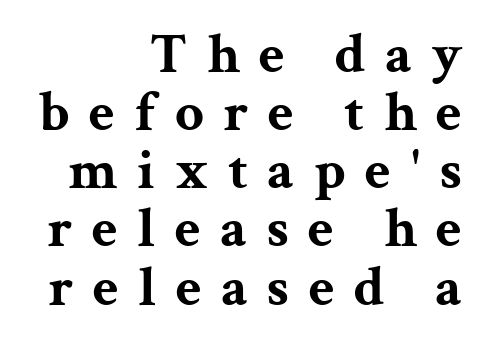
{"serif": "yes", "italic": "no", "bold": "yes", "weight": "bold", "width": "wide", "stroke_contrast": "medium", "x_height": "medium", "monospaced": "no", "underline": "no", "align": "right", "line_spacing": "tight", "line_spacing_ratio": 1.02, "letter_spacing": "wide", "letter_spacing_em": 0.34, "glyph_px": 57}
